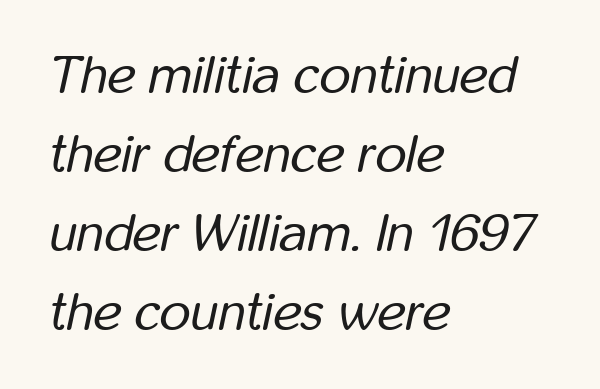
{"italic": "yes", "lean": "right", "slant_degrees": 12, "bold": "no", "weight": "regular", "width": "condensed", "stroke_contrast": "low", "x_height": "medium", "monospaced": "no", "underline": "no", "align": "left", "line_spacing": "normal", "line_spacing_ratio": 1.46, "letter_spacing": "normal", "letter_spacing_em": 0.0, "glyph_px": 54}
